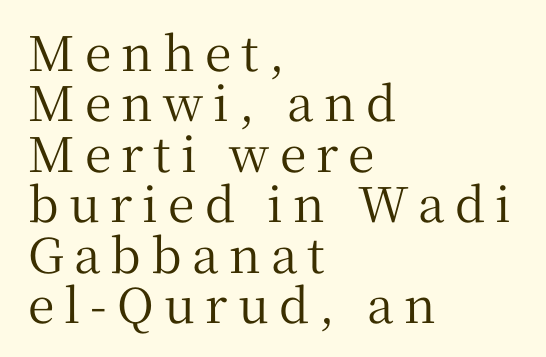
The image shows 48 px serif type, upright; set left-aligned, tight line spacing (1.05x), unusually wide letter spacing (+0.21 em), not underlined; medium stroke contrast and a medium x-height.
